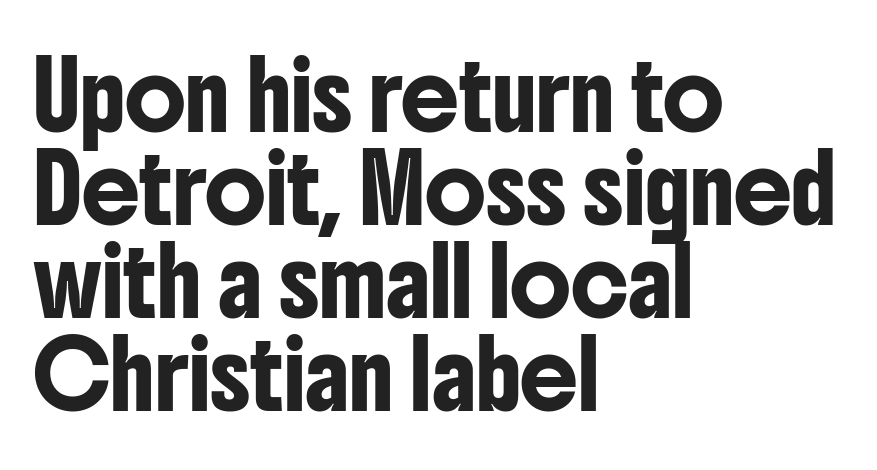
The image shows 65 px condensed sans-serif type, upright; set left-aligned, normal line spacing (1.43x), normal letter spacing, not underlined; low stroke contrast and a medium x-height.
